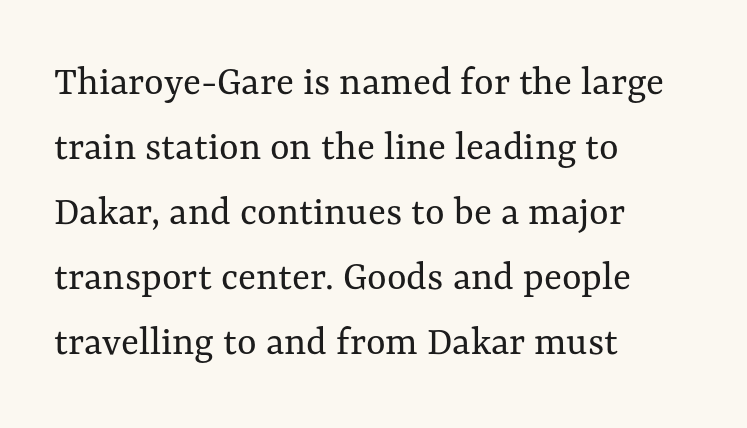
{"italic": "no", "bold": "no", "weight": "regular", "width": "normal", "stroke_contrast": "medium", "x_height": "medium", "monospaced": "no", "underline": "no", "align": "left", "line_spacing": "normal", "line_spacing_ratio": 1.55, "letter_spacing": "normal", "letter_spacing_em": 0.0, "glyph_px": 42}
